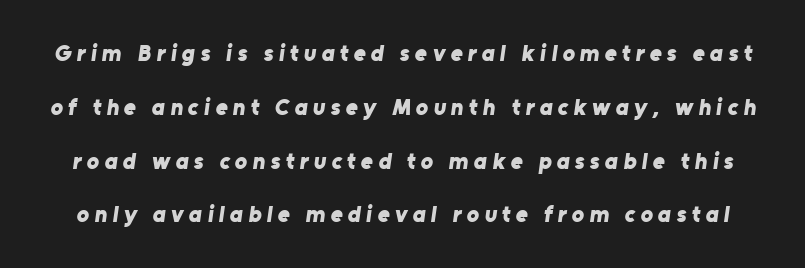
The characters look thick and weighty, a clear bold. The space between consecutive lines is lavish. The line texture is sparse and dotted thanks to wide tracking. Anything drawn beneath the words? Only blank space.
